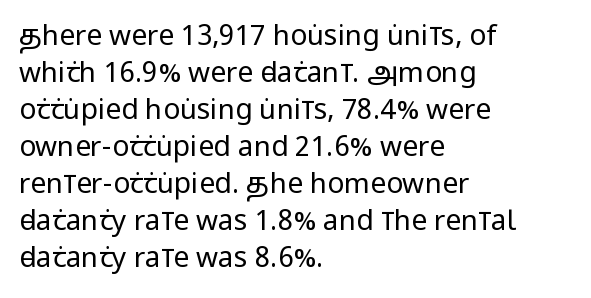
The ragged edge is on the right, which tells us the setting is flush left. Note: no serifs on the glyphs. The rendering uses natural spacing where letterforms have individual widths. Plain, unruled lines of type. No italicization has been applied; the sample stays upright. Interline gaps are of average width in this sample.
